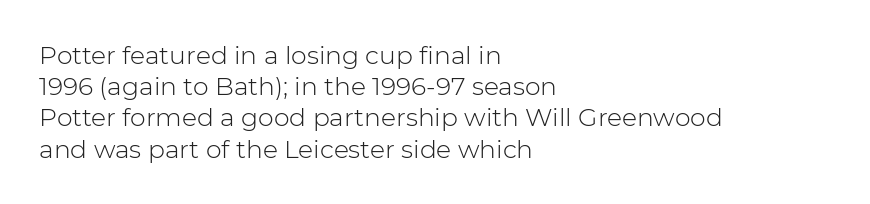
{"italic": "no", "bold": "no", "underline": "no", "align": "left", "line_spacing": "normal", "line_spacing_ratio": 1.25, "letter_spacing": "normal", "letter_spacing_em": 0.0, "glyph_px": 25}
